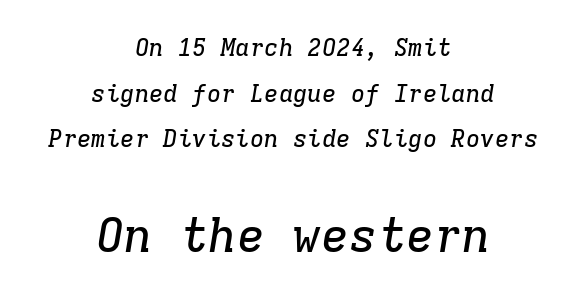
{"serif": "yes", "italic": "yes", "lean": "right", "slant_degrees": 9, "width": "normal", "stroke_contrast": "low", "x_height": "medium", "monospaced": "yes", "underline": "no", "align": "center", "line_spacing": "loose", "line_spacing_ratio": 1.9, "letter_spacing": "normal", "letter_spacing_em": 0.0, "larger_block": "second", "size_ratio": 1.96, "glyph_px": 47}
